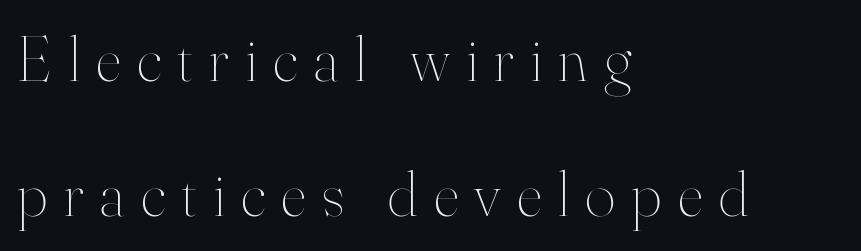
Horizontal bands of white between lines are thick stripes. The lettering stays uniformly vertical, giving the passage a roman look. This rendering widens character spacing well past its baseline value. Is this a fixed-width face? No — the glyphs have proportional, varying widths.
